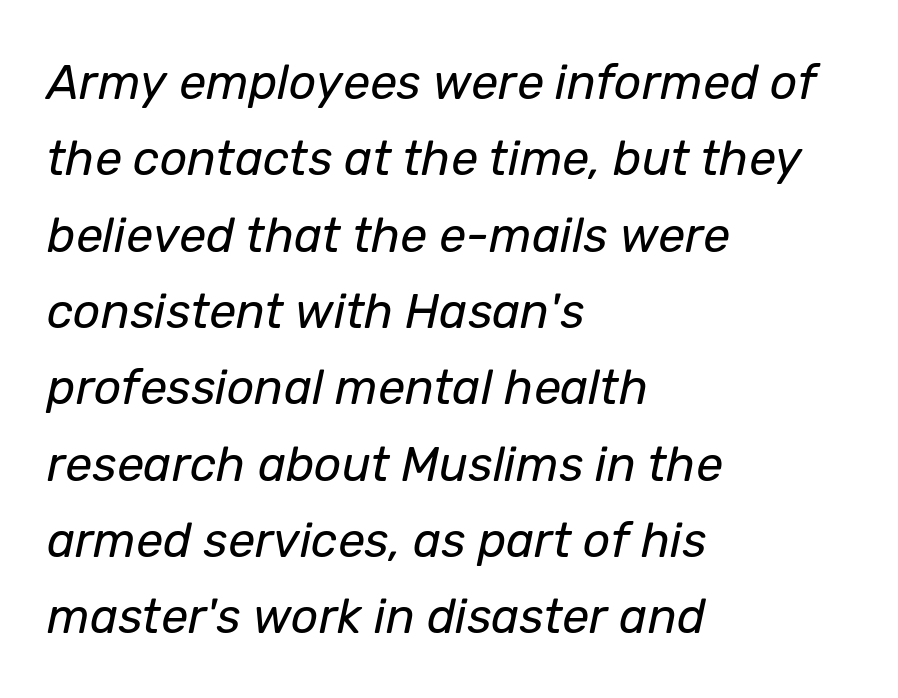
Q: Is the text bold? A: No.
Q: Is the text italic (slanted)? A: Yes, it leans right by about 12 degrees.
Q: Is the text underlined? A: No.
Q: How is the paragraph aligned? A: Left-aligned.
Q: Is the spacing between letters normal or unusually wide? A: Normal.
Q: Is the spacing between lines tight, normal or loose? A: Normal.
Q: Width (condensed, normal, or wide)? A: Normal.
Q: Stroke contrast? A: Low.
Q: x-height? A: Medium.
Q: Monospaced? A: No.
